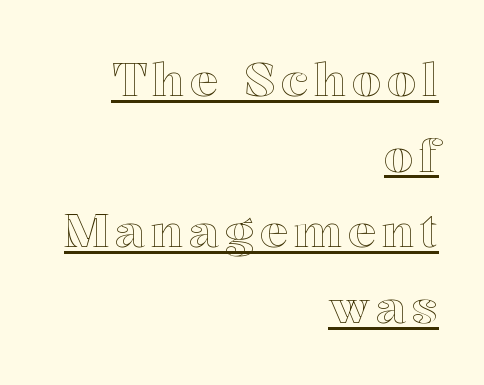
{"italic": "no", "width": "normal", "x_height": "medium", "monospaced": "no", "underline": "yes", "align": "right", "line_spacing": "normal", "line_spacing_ratio": 1.61, "glyph_px": 47}
